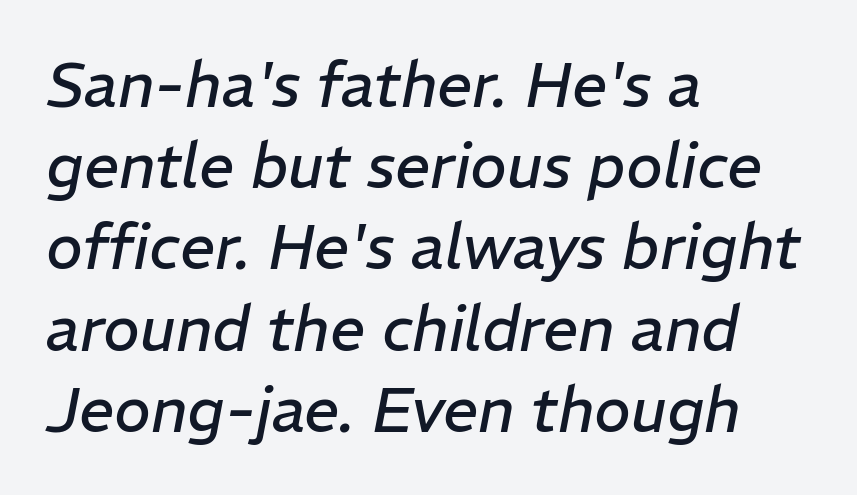
Q: Is the text bold? A: No.
Q: Is the text italic (slanted)? A: Yes, it leans right by about 11 degrees.
Q: Is the text underlined? A: No.
Q: How is the paragraph aligned? A: Left-aligned.
Q: Is the spacing between letters normal or unusually wide? A: Normal.
Q: Is the spacing between lines tight, normal or loose? A: Normal.
Q: Width (condensed, normal, or wide)? A: Normal.
Q: Stroke contrast? A: Low.
Q: x-height? A: Medium.
Q: Monospaced? A: No.
